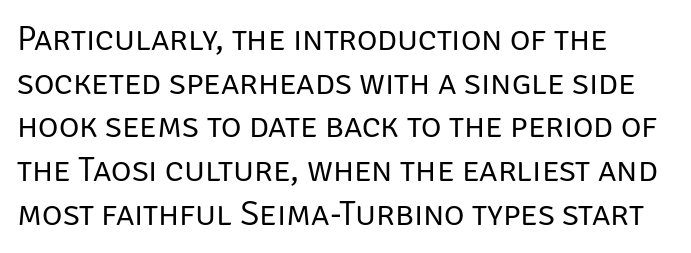
Note the varied advance widths — an 'i' is clearly narrower than an 'm'. Regarding serifs, this sample does without them. The rendering anchors every line to the left-hand side. Students, note that the glyphs here touch the page at normal intervals.
